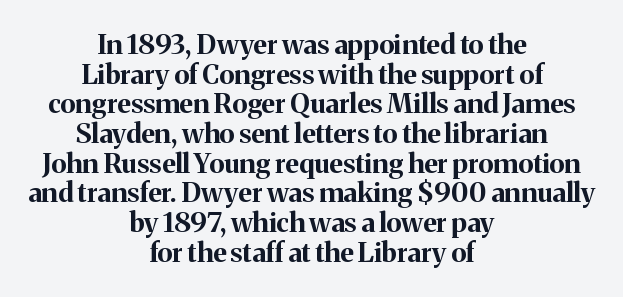
{"italic": "no", "bold": "yes", "underline": "no", "align": "center", "line_spacing": "tight", "line_spacing_ratio": 1.1, "letter_spacing": "normal", "letter_spacing_em": 0.0, "glyph_px": 27}
